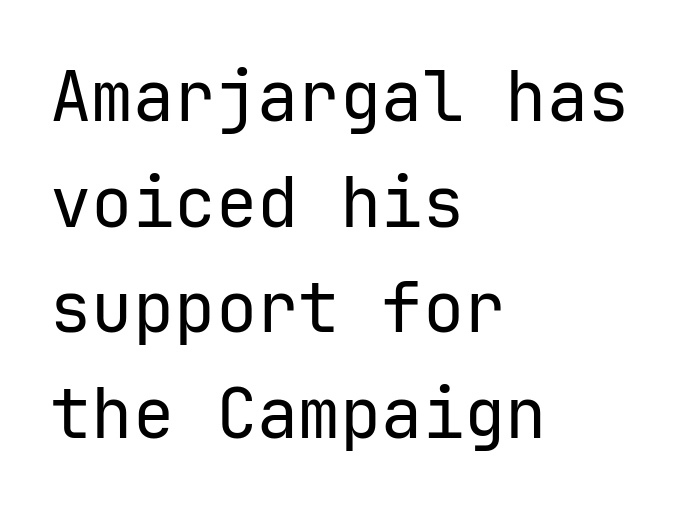
{"serif": "no", "italic": "no", "bold": "no", "weight": "regular", "width": "normal", "stroke_contrast": "low", "x_height": "medium", "monospaced": "yes", "underline": "no", "align": "left", "line_spacing": "normal", "line_spacing_ratio": 1.53, "letter_spacing": "normal", "letter_spacing_em": 0.0, "glyph_px": 69}
